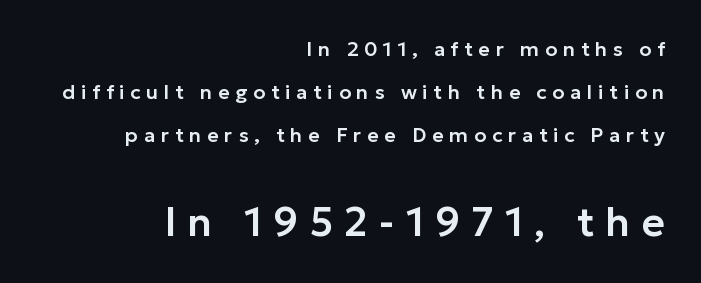
Q: Is the text italic (slanted)? A: No, it is upright.
Q: Is the typeface a serif or a sans-serif typeface? A: Sans-serif.
Q: Is the text underlined? A: No.
Q: How is the paragraph aligned? A: Right-aligned.
Q: Is the spacing between letters normal or unusually wide? A: Unusually wide.
Q: Is the spacing between lines tight, normal or loose? A: Loose.
Q: Which block of text is set in a larger size, the first (top) or the second (bottom)? A: The second (bottom) one.
Q: Width (condensed, normal, or wide)? A: Normal.
Q: Stroke contrast? A: Low.
Q: x-height? A: Medium.
Q: Monospaced? A: No.
